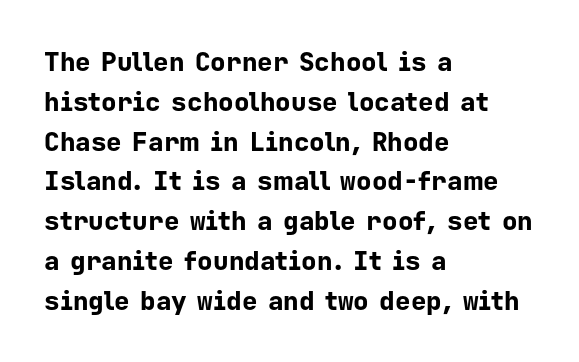
Plenty of ink on the page — the face is bold. Vertical spacing — default. Descenders hang freely into open space. All the whitespace from short lines collects on the right. This rendering leaves character spacing at its baseline value. Do the letters lean? They stand straight.
